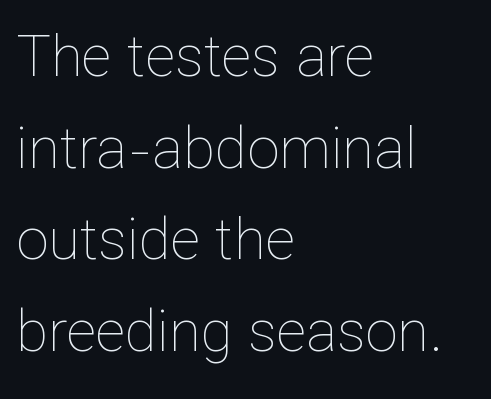
The image shows 58 px thin type, upright; set left-aligned, normal line spacing (1.58x), normal letter spacing, not underlined; low stroke contrast and a medium x-height.
